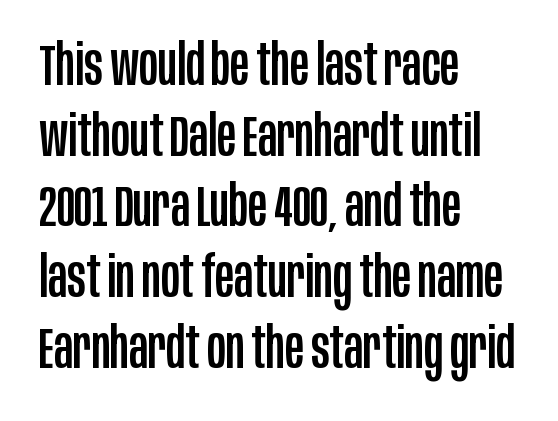
The image shows 57 px condensed sans-serif type, upright; set left-aligned, line spacing 1.24x, normal letter spacing, not underlined; low stroke contrast and a large x-height.
